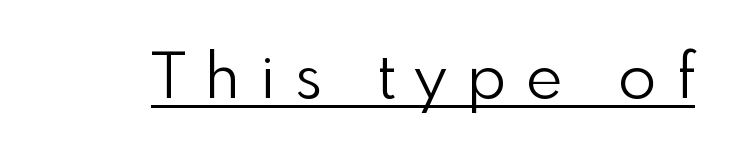
Does extra space separate the letters? Yes, quite a lot of it. Serif or sans? Sans — the stroke terminals are bare. The font's upright variant was chosen for this text. The glyphs are accompanied by a horizontal stroke just below them. Think of a printed novel: that variable character pitch is what you see here.
